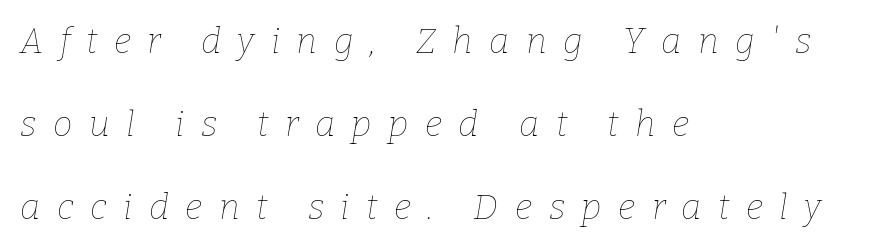
The glyphs look as if they've been sheared to an angle. The face used here is rendered with a markedly widened letterfit. Rows of type keep a wide berth in the vertical direction. Only glyphs here, with clear space below each row. If you drew a ruler down the left edge, every line would touch it.
